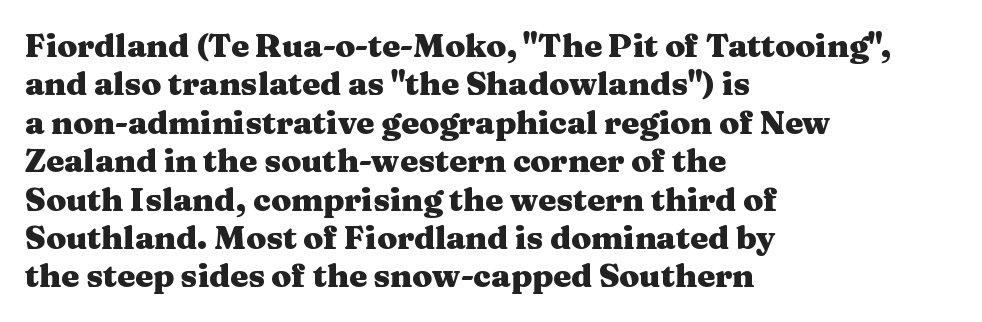
These lines carry a lot of weight — the face is fully bold. Where is the straight margin? On the left. Each row of text sits above clean, open space. Short note: letters normally spaced.
